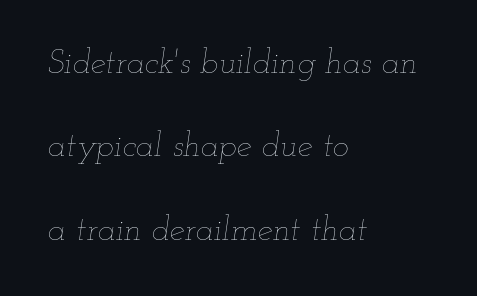
Q: Is the text bold? A: No.
Q: Is the text italic (slanted)? A: Yes, it leans right by about 12 degrees.
Q: Is the text underlined? A: No.
Q: How is the paragraph aligned? A: Left-aligned.
Q: Is the spacing between letters normal or unusually wide? A: Normal.
Q: Is the spacing between lines tight, normal or loose? A: Loose.
Q: Width (condensed, normal, or wide)? A: Wide.
Q: Stroke contrast? A: Low.
Q: x-height? A: Small.
Q: Monospaced? A: No.
